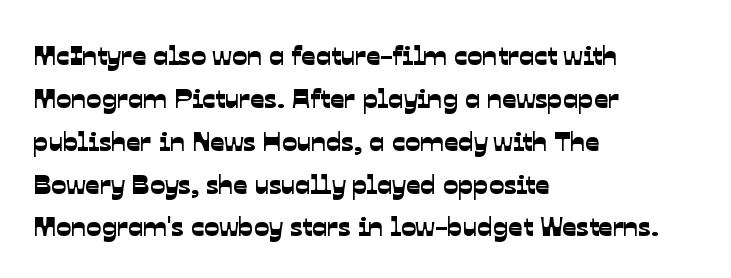
The image shows 28 px sans-serif type; set left-aligned, normal line spacing (1.53x), normal letter spacing, not underlined; low stroke contrast and a medium x-height.
